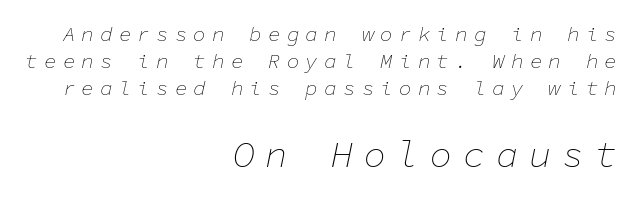
{"italic": "yes", "lean": "right", "slant_degrees": 11, "bold": "no", "weight": "thin", "width": "normal", "stroke_contrast": "low", "x_height": "medium", "monospaced": "yes", "underline": "no", "align": "right", "line_spacing": "normal", "line_spacing_ratio": 1.28, "letter_spacing": "wide", "letter_spacing_em": 0.29, "larger_block": "second", "size_ratio": 1.76, "glyph_px": 37}
